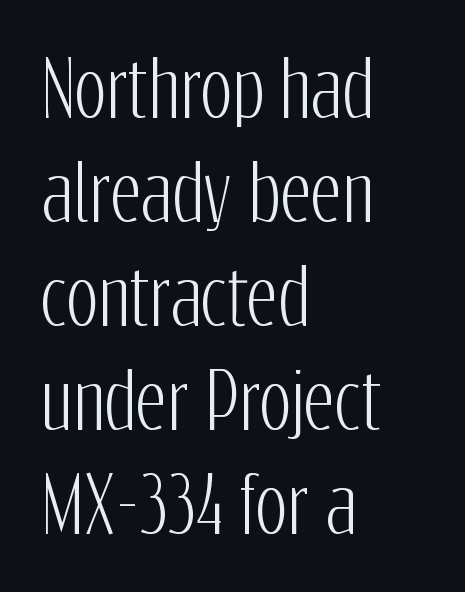
Teacher's note: observe the even left margin — that is flush-left alignment. Lines of text with bare space underneath. Looks like regular typesetting: each glyph gets only the width it needs. No extra tracking has been applied to these lines. These lines are composed in type without serifs.
